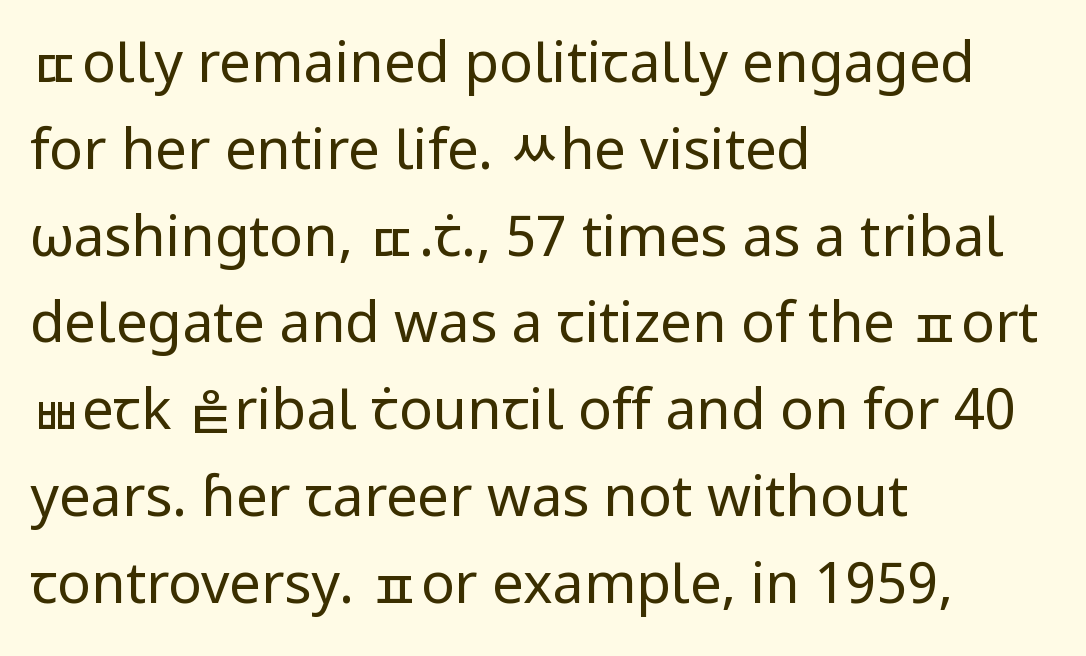
Rendered with straight, roman letterforms. Words appear dense and cohesive because spacing is normal. The space directly below the letters is spotless. The type family on display is of the sans-serif kind.
